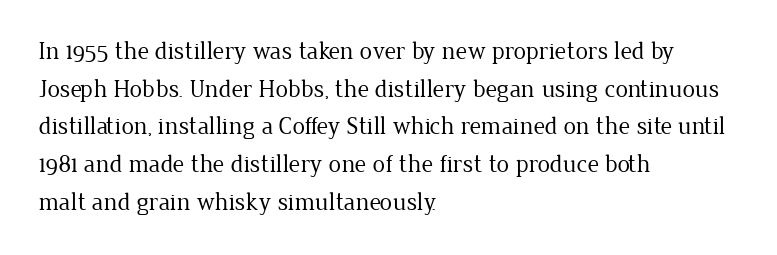
Q: Is the text bold? A: No.
Q: Is the text italic (slanted)? A: No, it is upright.
Q: Is the text underlined? A: No.
Q: How is the paragraph aligned? A: Left-aligned.
Q: Is the spacing between letters normal or unusually wide? A: Normal.
Q: Is the spacing between lines tight, normal or loose? A: Normal.
